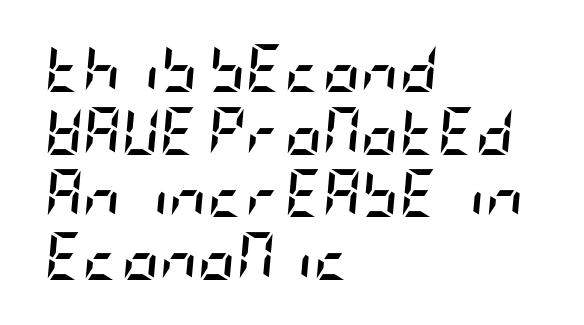
Q: Is the text bold? A: Yes.
Q: Is the text italic (slanted)? A: Yes, it leans right by about 5 degrees.
Q: Is the text underlined? A: No.
Q: How is the paragraph aligned? A: Left-aligned.
Q: Is the spacing between letters normal or unusually wide? A: Normal.
Q: Is the spacing between lines tight, normal or loose? A: Normal.
Q: Width (condensed, normal, or wide)? A: Condensed.
Q: Stroke contrast? A: Low.
Q: x-height? A: Large.
